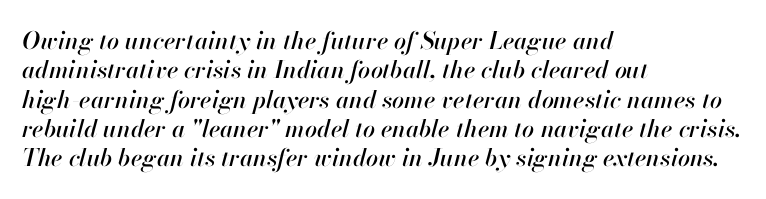
Q: Is the text italic (slanted)? A: Yes, it leans right by about 13 degrees.
Q: Is the text underlined? A: No.
Q: How is the paragraph aligned? A: Left-aligned.
Q: Is the spacing between letters normal or unusually wide? A: Normal.
